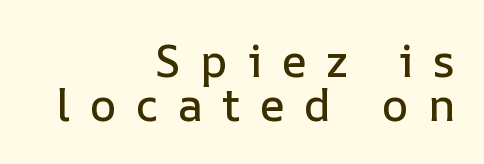
Q: Is the text italic (slanted)? A: No, it is upright.
Q: Is the text underlined? A: No.
Q: How is the paragraph aligned? A: Right-aligned.
Q: Is the spacing between letters normal or unusually wide? A: Unusually wide.
Q: Is the spacing between lines tight, normal or loose? A: Tight.
Q: Width (condensed, normal, or wide)? A: Normal.
Q: Stroke contrast? A: Low.
Q: x-height? A: Medium.
Q: Monospaced? A: No.
